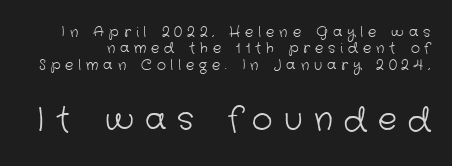
The image shows 32 px light sans-serif type; set line spacing 1.17x, unusually wide letter spacing (+0.35 em), not underlined; the second (bottom) block is 2.29x larger; low stroke contrast and a medium x-height.
